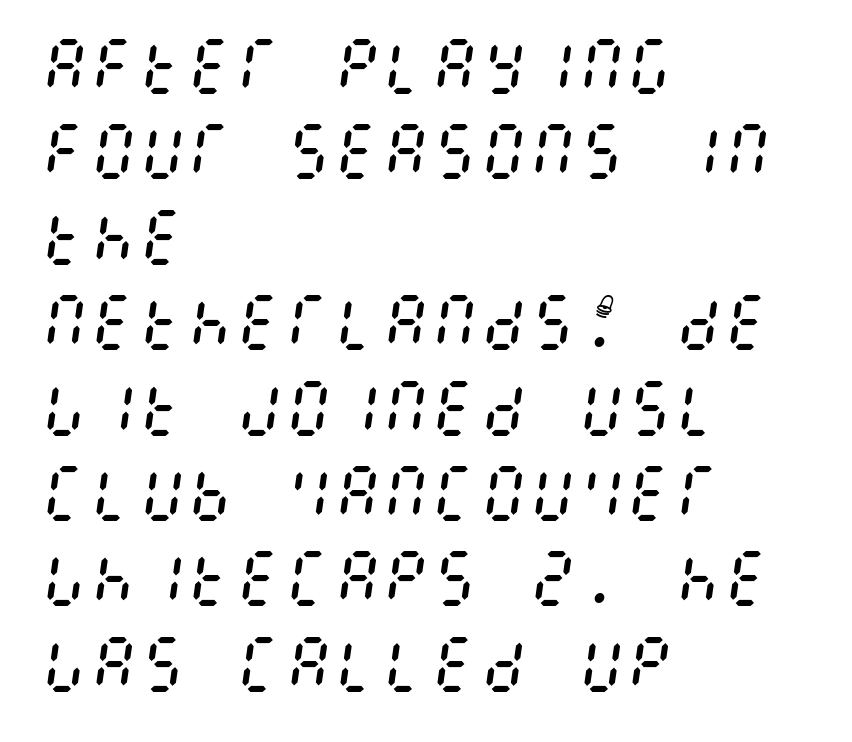
The image shows 61 px regular-weight, condensed type, italic (leaning right); set left-aligned, normal line spacing (1.4x), normal letter spacing, not underlined; medium stroke contrast and a large x-height.
